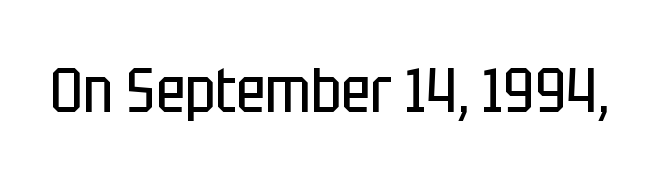
Q: Is the text bold? A: No.
Q: Is the text italic (slanted)? A: No, it is upright.
Q: Is the typeface a serif or a sans-serif typeface? A: Sans-serif.
Q: Is the text underlined? A: No.
Q: Is the spacing between letters normal or unusually wide? A: Normal.
Q: Width (condensed, normal, or wide)? A: Condensed.
Q: Stroke contrast? A: Low.
Q: x-height? A: Large.
Q: Monospaced? A: No.
